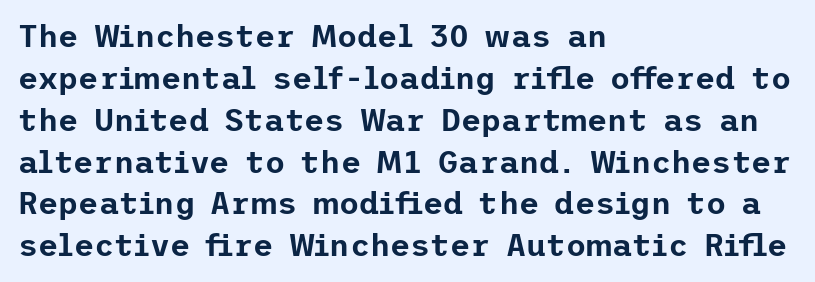
{"serif": "no", "italic": "no", "width": "normal", "stroke_contrast": "low", "x_height": "medium", "underline": "no", "align": "left", "line_spacing": "normal", "line_spacing_ratio": 1.35, "letter_spacing": "normal", "letter_spacing_em": 0.0, "glyph_px": 31}
